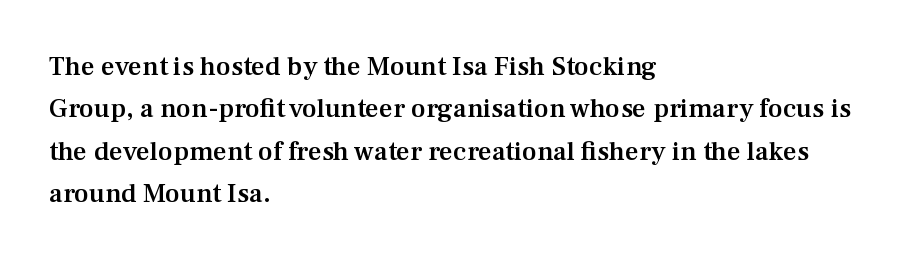
Caption: multi-line text, flush left, ragged right. Compared with typical body copy, the letter spacing here is the same. In terms of leading, this rendering sits right in the middle. Underlining? Definitely not there. How heavy is the stroke? Medium-heavy — a semibold, shy of bold. Style check: upright.
